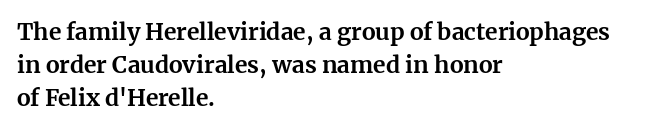
{"italic": "no", "bold": "yes", "underline": "no", "align": "left", "line_spacing": "normal", "line_spacing_ratio": 1.44, "letter_spacing": "normal", "letter_spacing_em": 0.0, "glyph_px": 23}
